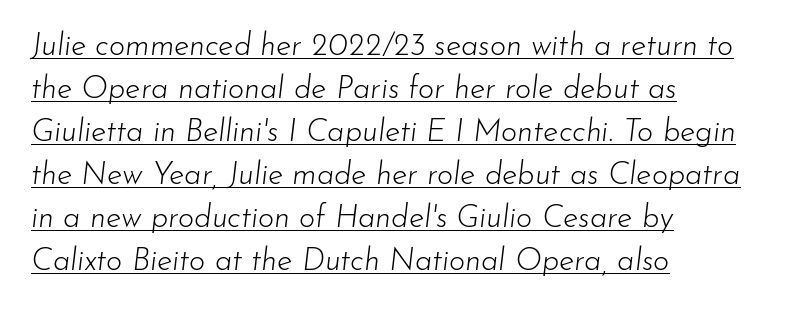
The image shows 31 px light type, italic (leaning right); set left-aligned, normal line spacing (1.39x), normal letter spacing, underlined; low stroke contrast and a small x-height.
